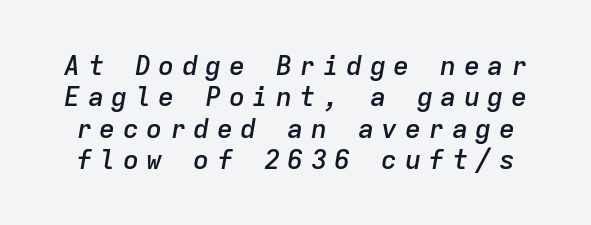
Q: Is the text bold? A: Semi-bold.
Q: Is the text italic (slanted)? A: Yes, it leans right by about 9 degrees.
Q: Is the text underlined? A: No.
Q: Is the spacing between letters normal or unusually wide? A: Unusually wide.
